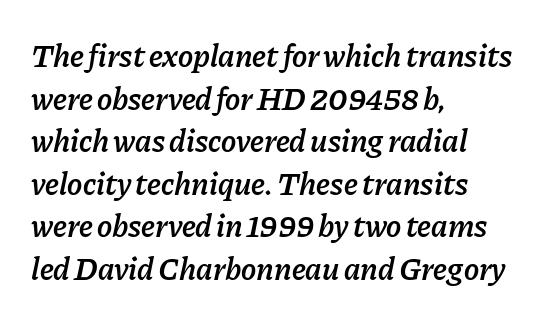
Q: Is the text bold? A: Semi-bold.
Q: Is the text italic (slanted)? A: Yes, it leans right by about 11 degrees.
Q: Is the text underlined? A: No.
Q: How is the paragraph aligned? A: Left-aligned.
Q: Is the spacing between letters normal or unusually wide? A: Normal.
Q: Is the spacing between lines tight, normal or loose? A: Normal.
Q: Width (condensed, normal, or wide)? A: Normal.
Q: Stroke contrast? A: Low.
Q: x-height? A: Medium.
Q: Monospaced? A: No.
